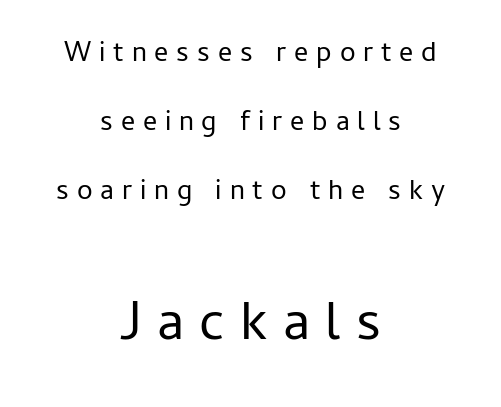
This rendering uses center alignment, leaving both contours irregular but symmetric. These lines are rendered in a variable-pitch font. Students, note that the glyphs here are deliberately spaced far apart. No heavy texture on the line: the type isn't bold.
